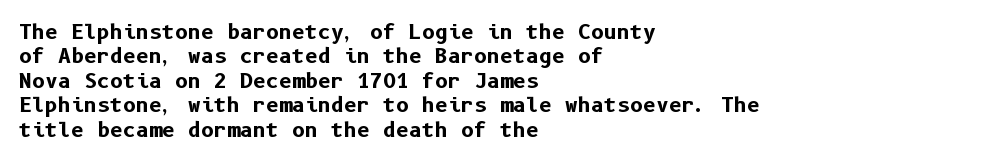
{"italic": "no", "bold": "yes", "underline": "no", "align": "left", "line_spacing_ratio": 1.22, "letter_spacing": "normal", "letter_spacing_em": 0.0, "glyph_px": 20}
